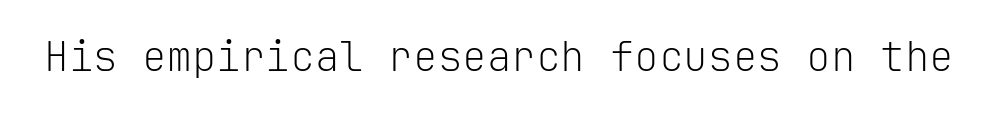
{"serif": "no", "italic": "no", "bold": "no", "weight": "light", "width": "normal", "stroke_contrast": "low", "x_height": "medium", "monospaced": "yes", "underline": "no", "letter_spacing": "normal", "letter_spacing_em": 0.0, "glyph_px": 41}
